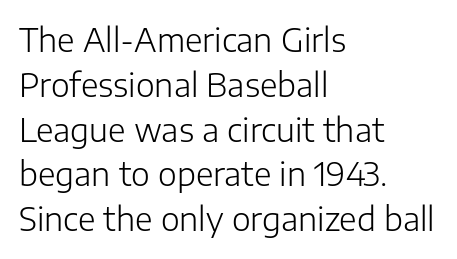
The image shows 32 px light sans-serif type, upright; set left-aligned, normal line spacing (1.4x), normal letter spacing, not underlined; low stroke contrast and a medium x-height.
